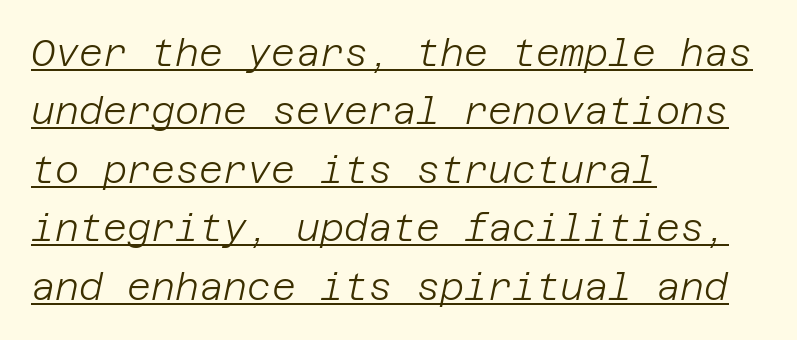
Q: Is the text bold? A: No.
Q: Is the text italic (slanted)? A: Yes, it leans right by about 12 degrees.
Q: Is the text underlined? A: Yes.
Q: How is the paragraph aligned? A: Left-aligned.
Q: Is the spacing between letters normal or unusually wide? A: Normal.
Q: Is the spacing between lines tight, normal or loose? A: Normal.
Q: Width (condensed, normal, or wide)? A: Normal.
Q: Stroke contrast? A: Low.
Q: x-height? A: Large.
